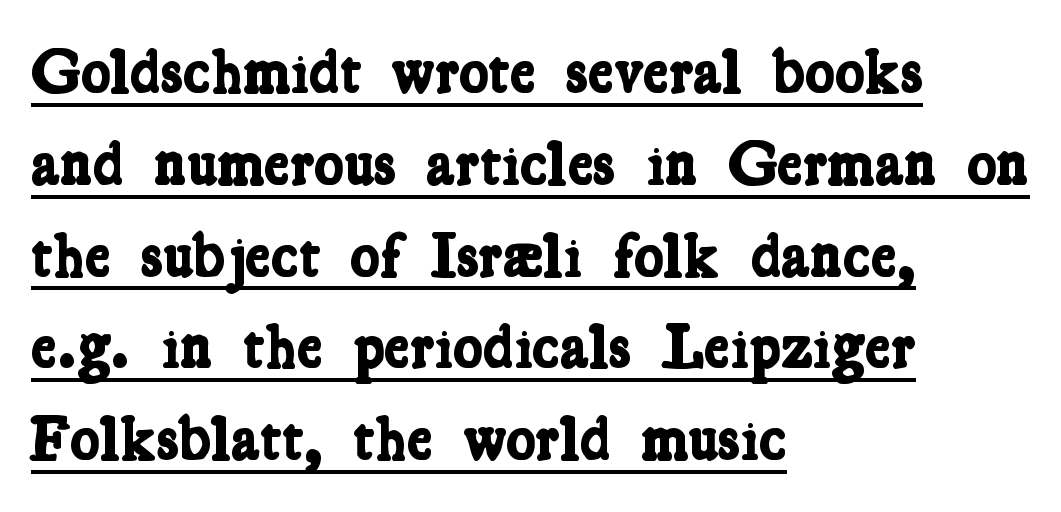
The image shows 62 px bold, condensed serif type; set left-aligned, normal line spacing (1.48x), normal letter spacing, underlined; low stroke contrast and a medium x-height.
